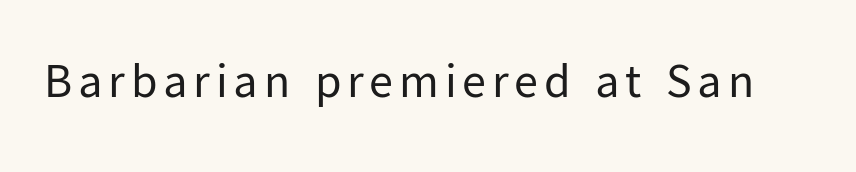
{"serif": "no", "italic": "no", "bold": "no", "weight": "regular", "width": "normal", "stroke_contrast": "low", "x_height": "medium", "monospaced": "no", "underline": "no", "glyph_px": 48}
